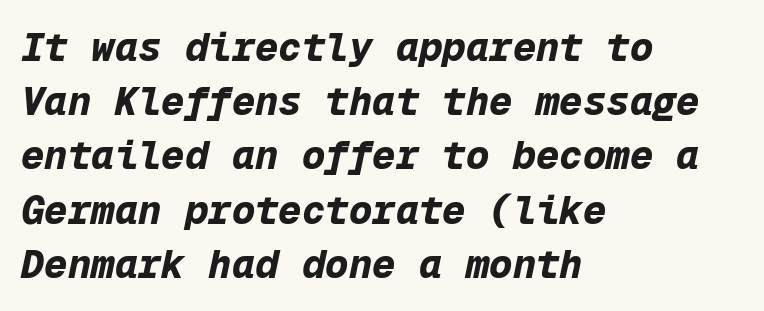
{"italic": "yes", "lean": "right", "slant_degrees": 12, "bold": "yes", "weight": "bold", "width": "normal", "stroke_contrast": "low", "x_height": "medium", "monospaced": "yes", "underline": "no", "align": "left", "line_spacing": "normal", "line_spacing_ratio": 1.39, "letter_spacing": "normal", "letter_spacing_em": 0.0, "glyph_px": 39}
